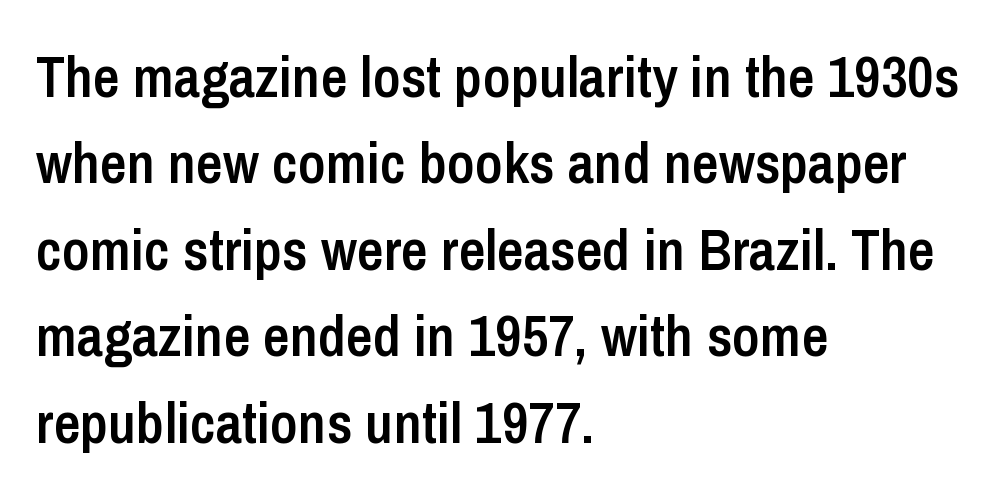
Leftover space on each line is placed entirely after the last word. A typesetter would call this leading conventional body-copy spacing. Nope, not italic — everything's standing straight. I'd call this a sans setting — the letters go barefoot. Clear beneath every line of the passage.
